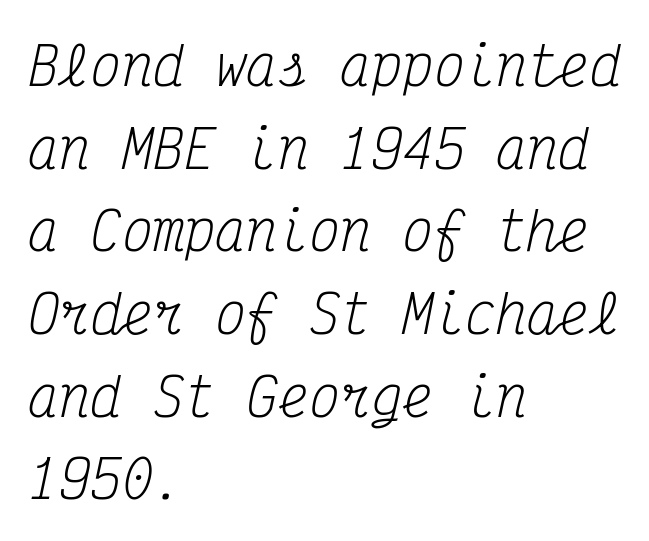
{"serif": "yes", "italic": "yes", "lean": "right", "slant_degrees": 12, "bold": "no", "weight": "regular", "width": "condensed", "stroke_contrast": "medium", "x_height": "medium", "monospaced": "yes", "underline": "no", "align": "left", "line_spacing": "normal", "line_spacing_ratio": 1.59, "letter_spacing": "normal", "letter_spacing_em": 0.0, "glyph_px": 52}
